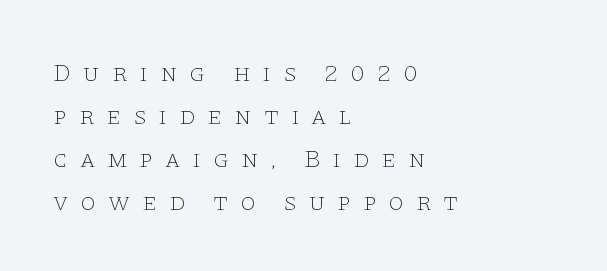
Q: Is the text bold? A: No.
Q: Is the text italic (slanted)? A: No, it is upright.
Q: Is the text underlined? A: No.
Q: How is the paragraph aligned? A: Left-aligned.
Q: Is the spacing between letters normal or unusually wide? A: Unusually wide.
